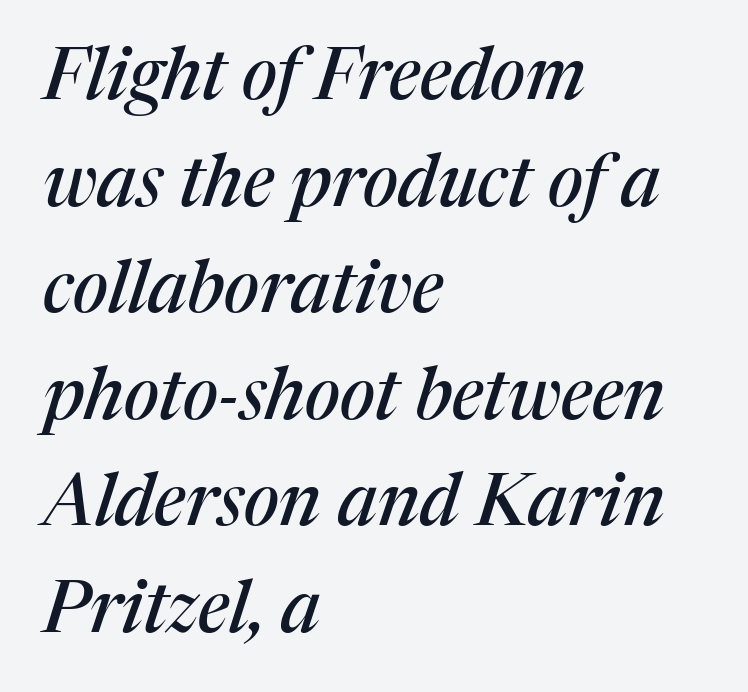
The image shows 72 px serif type, italic (leaning right); set left-aligned, normal line spacing (1.48x), normal letter spacing, not underlined; medium stroke contrast and a medium x-height.
